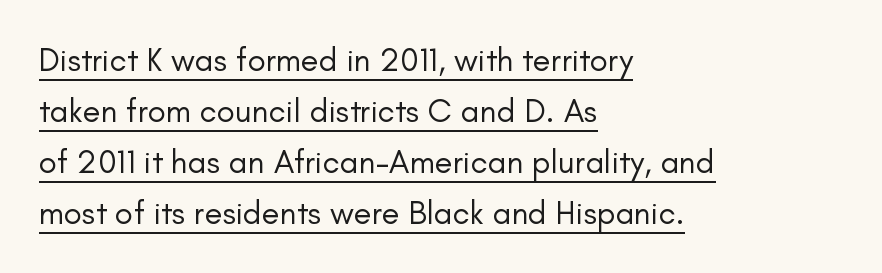
{"serif": "no", "italic": "no", "bold": "no", "weight": "regular", "width": "normal", "stroke_contrast": "low", "x_height": "small", "monospaced": "no", "underline": "yes", "align": "left", "line_spacing": "normal", "line_spacing_ratio": 1.55, "letter_spacing": "normal", "letter_spacing_em": 0.0, "glyph_px": 33}
